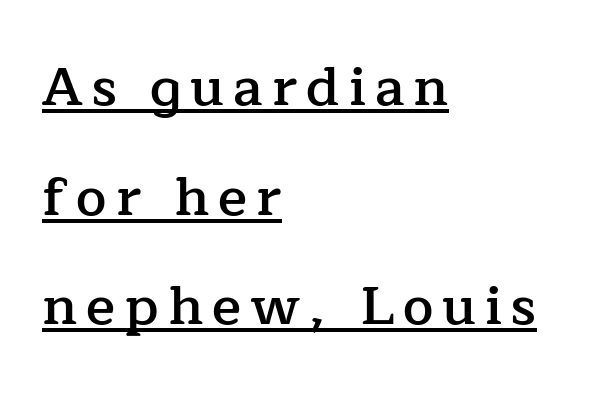
{"serif": "yes", "italic": "no", "bold": "semi", "weight": "semibold", "width": "normal", "stroke_contrast": "low", "x_height": "medium", "monospaced": "no", "underline": "yes", "align": "left", "line_spacing": "loose", "line_spacing_ratio": 2.03, "glyph_px": 54}
